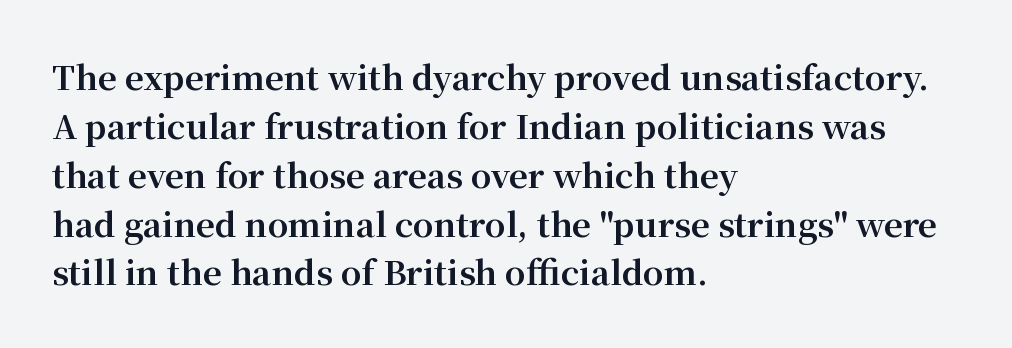
Q: Is the text bold? A: Yes.
Q: Is the text italic (slanted)? A: No, it is upright.
Q: Is the typeface a serif or a sans-serif typeface? A: Serif.
Q: Is the text underlined? A: No.
Q: How is the paragraph aligned? A: Left-aligned.
Q: Is the spacing between letters normal or unusually wide? A: Normal.
Q: Is the spacing between lines tight, normal or loose? A: Normal.
Q: Width (condensed, normal, or wide)? A: Normal.
Q: Stroke contrast? A: Medium.
Q: x-height? A: Medium.
Q: Monospaced? A: No.
